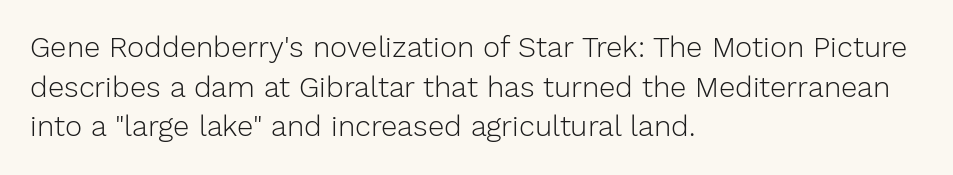
Notice how the stems are strictly vertical — no italics here. The strokes are not fattened; the text isn't bold. The letterforms sit shoulder to shoulder at normal distance. The strip under each line holds only bare page.
